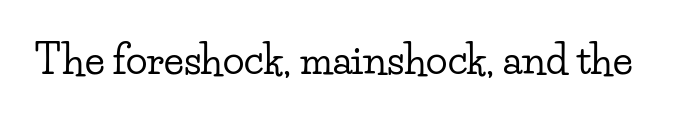
The image shows 40 px wide serif type, upright; set normal letter spacing, not underlined; low stroke contrast and a small x-height.
